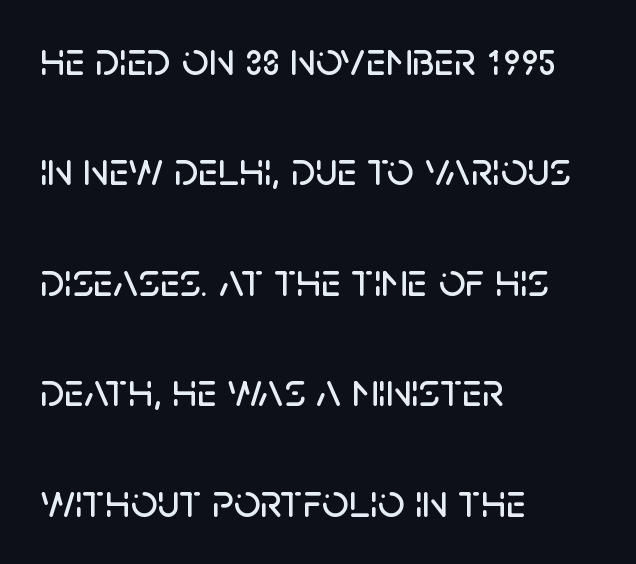
Q: Is the text italic (slanted)? A: No, it is upright.
Q: Is the typeface a serif or a sans-serif typeface? A: Sans-serif.
Q: Is the text underlined? A: No.
Q: How is the paragraph aligned? A: Left-aligned.
Q: Is the spacing between letters normal or unusually wide? A: Normal.
Q: Is the spacing between lines tight, normal or loose? A: Loose.
Q: Width (condensed, normal, or wide)? A: Normal.
Q: Stroke contrast? A: Low.
Q: x-height? A: Large.
Q: Monospaced? A: No.
